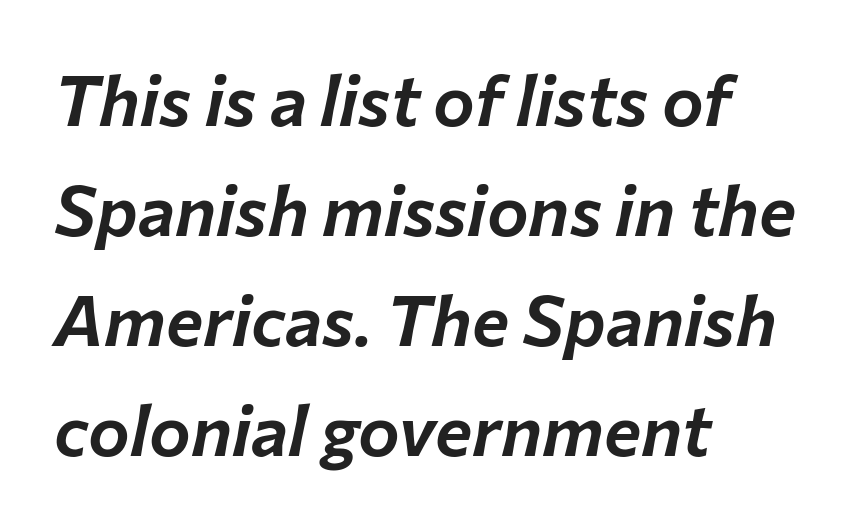
This block has exactly the height ordinary leading produces. This sample has the flowing, uneven cadence of proportional lettering. The line texture is even and compact thanks to regular tracking. Slant detected: the letters are inclined. Compared with a centered layout, this one pins lines to the left instead.
